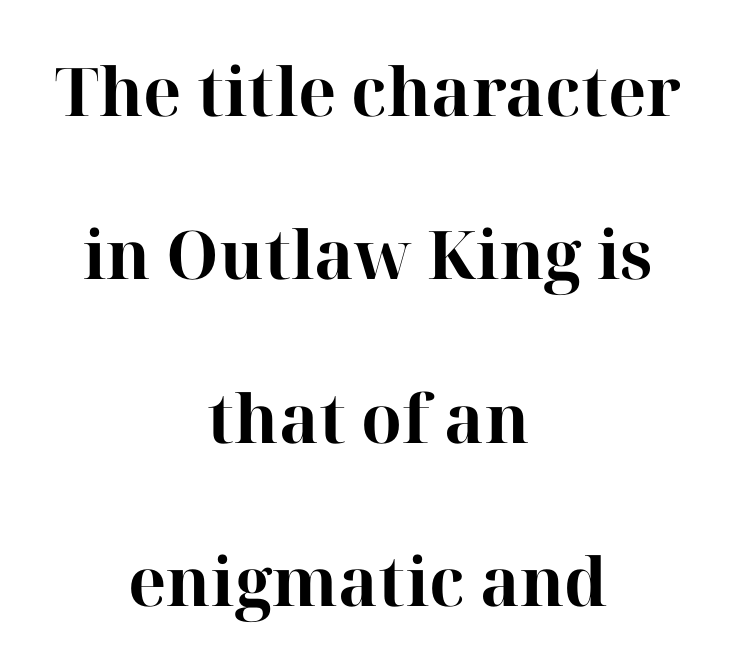
The image shows 67 px bold serif type, upright; set centered, loose line spacing (2.44x), normal letter spacing, not underlined; high stroke contrast and a medium x-height.
